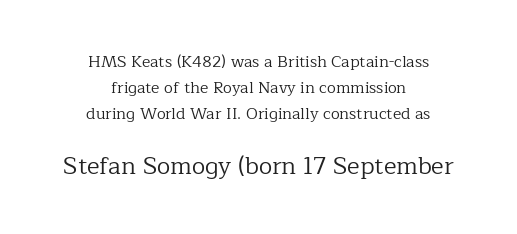
Q: Is the text bold? A: No.
Q: Is the text italic (slanted)? A: No, it is upright.
Q: Is the text underlined? A: No.
Q: How is the paragraph aligned? A: Centered.
Q: Is the spacing between letters normal or unusually wide? A: Normal.
Q: Is the spacing between lines tight, normal or loose? A: Normal.
Q: Which block of text is set in a larger size, the first (top) or the second (bottom)? A: The second (bottom) one.
